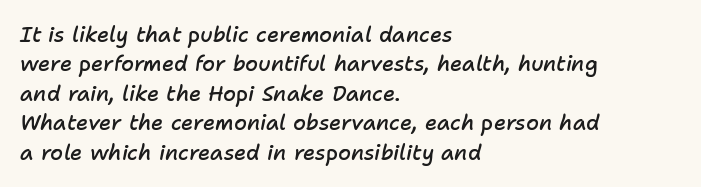
The image shows 21 px text type, italic (leaning right); set left-aligned, normal line spacing (1.4x), normal letter spacing, not underlined.
